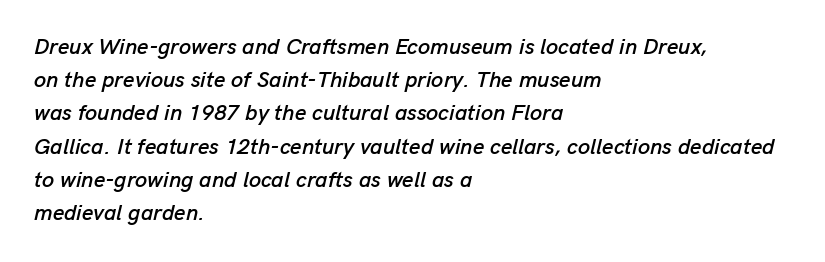
The image shows 22 px text type, italic (leaning right); set left-aligned, normal line spacing (1.51x), normal letter spacing, not underlined.
